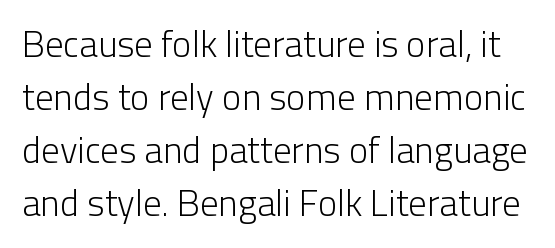
Is the stroke heavy? The answer is a plain regular-or-lighter. The rendering keeps characters at their native spacing. The letters advance in unequal steps, a hallmark of proportional type. The space directly below the letters is spotless. The specimen reads as upright at a glance. These lines sit exactly where default settings would place them.
